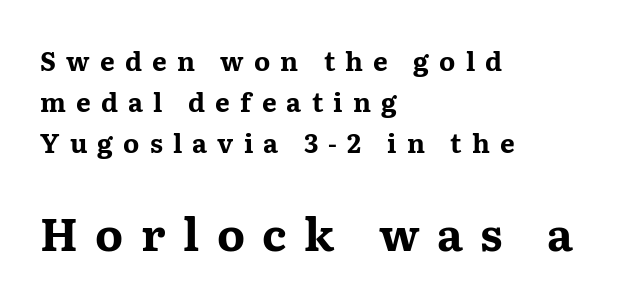
The image shows 45 px bold, wide serif type, upright; set left-aligned, normal line spacing (1.57x), unusually wide letter spacing (+0.39 em), not underlined; the second (bottom) block is 1.73x larger; medium stroke contrast and a medium x-height.
